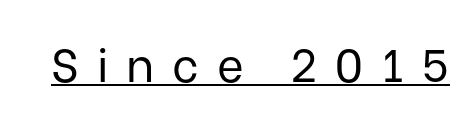
Q: Is the text bold? A: No.
Q: Is the text italic (slanted)? A: No, it is upright.
Q: Is the typeface a serif or a sans-serif typeface? A: Sans-serif.
Q: Is the text underlined? A: Yes.
Q: Is the spacing between letters normal or unusually wide? A: Unusually wide.
Q: Width (condensed, normal, or wide)? A: Normal.
Q: Stroke contrast? A: Low.
Q: x-height? A: Medium.
Q: Monospaced? A: No.
